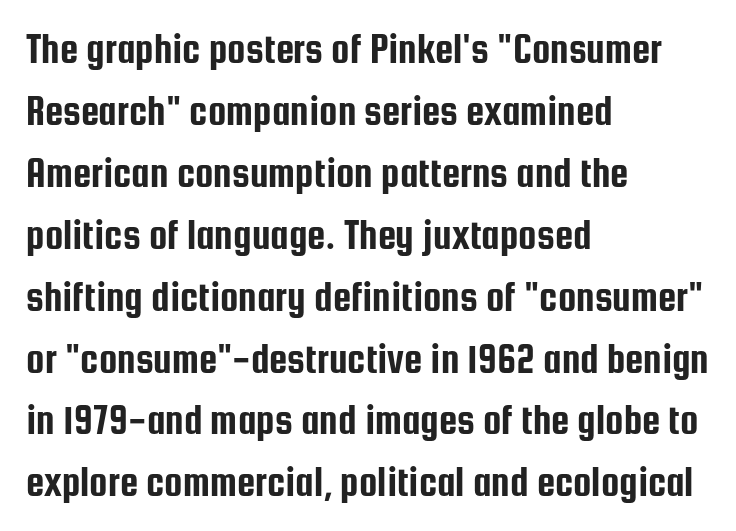
Q: Is the text italic (slanted)? A: No, it is upright.
Q: Is the typeface a serif or a sans-serif typeface? A: Sans-serif.
Q: Is the text underlined? A: No.
Q: How is the paragraph aligned? A: Left-aligned.
Q: Is the spacing between letters normal or unusually wide? A: Normal.
Q: Is the spacing between lines tight, normal or loose? A: Normal.
Q: Width (condensed, normal, or wide)? A: Condensed.
Q: Stroke contrast? A: Low.
Q: x-height? A: Medium.
Q: Monospaced? A: No.
